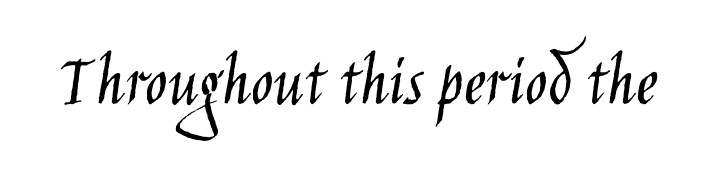
Q: Is the text bold? A: No.
Q: Is the text italic (slanted)? A: Yes.
Q: Is the typeface a serif or a sans-serif typeface? A: Sans-serif.
Q: Is the text underlined? A: No.
Q: Is the spacing between letters normal or unusually wide? A: Normal.
Q: Width (condensed, normal, or wide)? A: Condensed.
Q: Stroke contrast? A: Low.
Q: x-height? A: Large.
Q: Monospaced? A: No.
